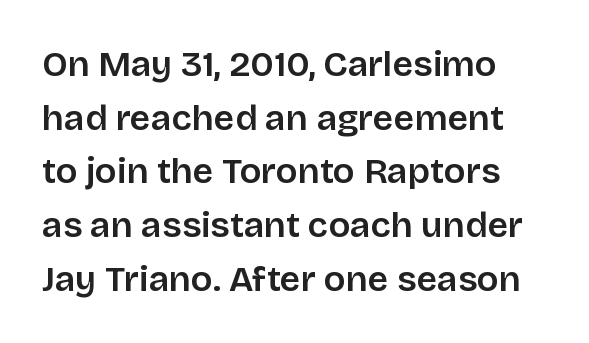
Default kerning and tracking; the words read as compact shapes. Is this a fixed-width face? No — the glyphs have proportional, varying widths. The space directly below the letters is spotless. Note: no serifs on the glyphs. The block of text has a typical density, with ordinary space between rows.
